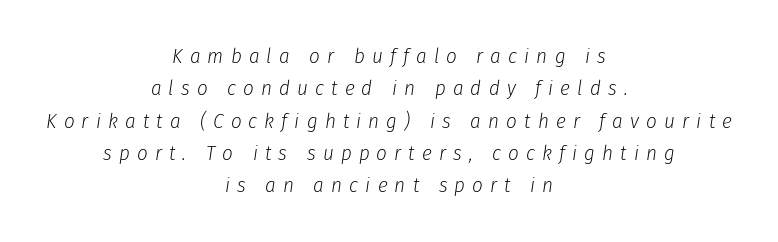
Q: Is the text bold? A: No.
Q: Is the text italic (slanted)? A: Yes, it leans right by about 8 degrees.
Q: Is the text underlined? A: No.
Q: How is the paragraph aligned? A: Centered.
Q: Is the spacing between letters normal or unusually wide? A: Unusually wide.
Q: Is the spacing between lines tight, normal or loose? A: Normal.
